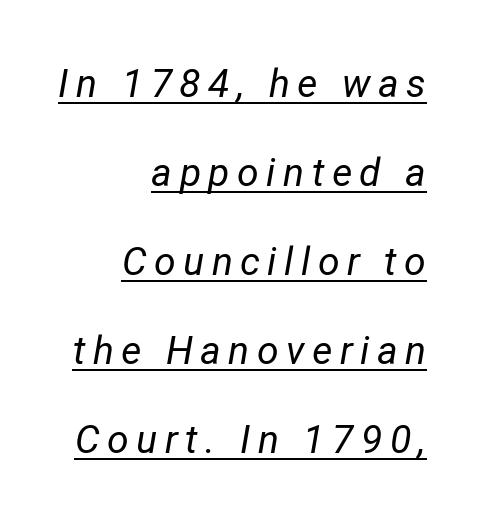
The image shows 39 px regular-weight type, italic (leaning right); set right-aligned, loose line spacing (2.28x), underlined; low stroke contrast and a medium x-height.
